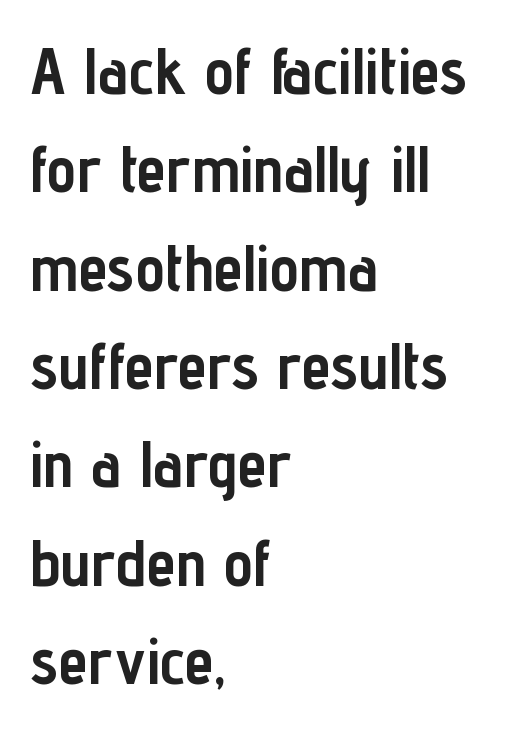
Compared with a centered layout, this one pins lines to the left instead. A full-strength bold gives these letters their thick strokes. Character widths vary here, with narrow letters taking less room than wide ones. No extra tracking has been applied to these lines. Classification — sans serif. The glyphs are unaccompanied by any horizontal stroke below them.
